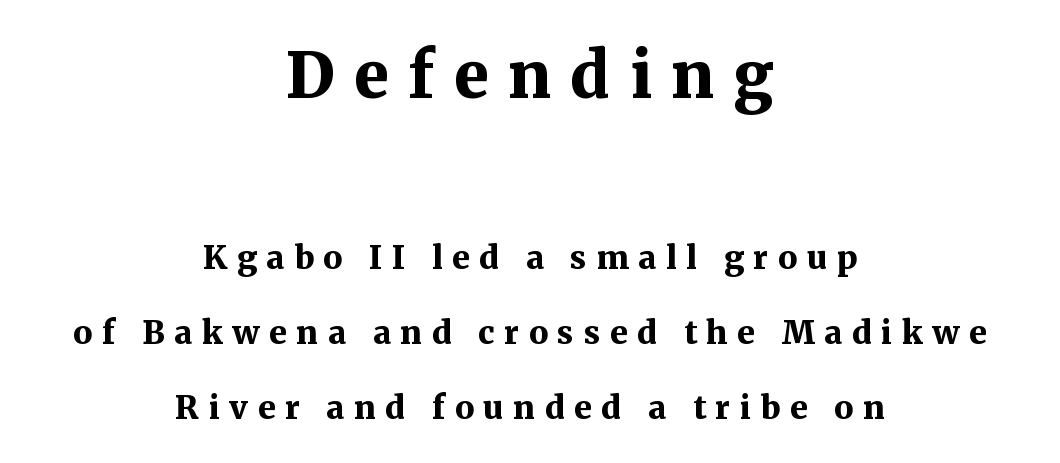
The image shows 64 px bold serif type, upright; set centered, loose line spacing (2.35x), unusually wide letter spacing (+0.3 em), not underlined; the first (top) block is 2.0x larger; medium stroke contrast and a medium x-height.
